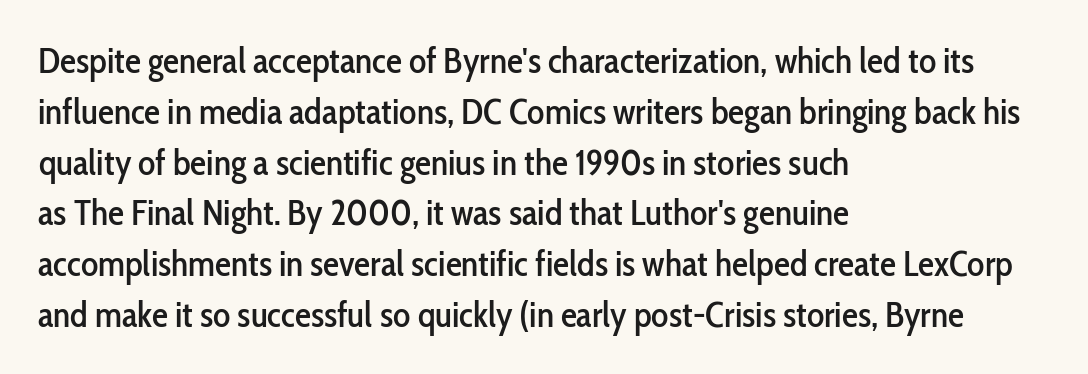
{"serif": "no", "italic": "no", "width": "condensed", "stroke_contrast": "low", "x_height": "medium", "monospaced": "no", "underline": "no", "align": "left", "line_spacing": "normal", "line_spacing_ratio": 1.41, "letter_spacing": "normal", "letter_spacing_em": 0.0, "glyph_px": 36}
